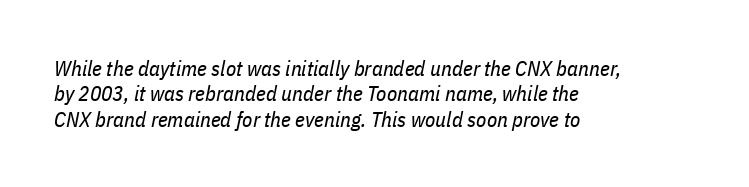
The image shows 21 px text type, italic (leaning right); set left-aligned, line spacing 1.21x, normal letter spacing, not underlined.
